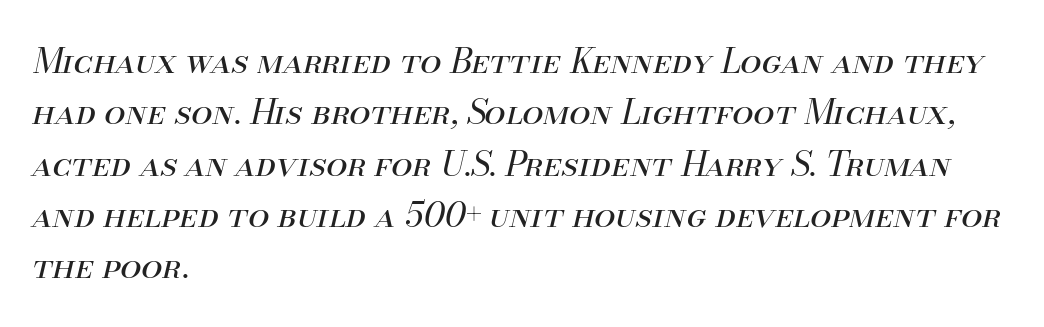
{"italic": "yes", "lean": "right", "slant_degrees": 13, "bold": "no", "weight": "regular", "width": "normal", "stroke_contrast": "medium", "x_height": "small", "monospaced": "no", "underline": "no", "align": "left", "line_spacing": "normal", "line_spacing_ratio": 1.51, "letter_spacing": "normal", "letter_spacing_em": 0.0, "glyph_px": 34}
